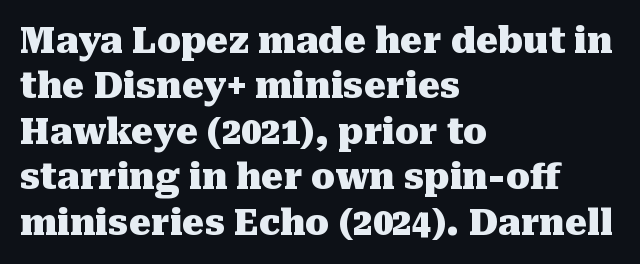
{"serif": "yes", "italic": "no", "bold": "yes", "weight": "heavy", "width": "normal", "stroke_contrast": "medium", "x_height": "medium", "monospaced": "no", "underline": "no", "align": "left", "line_spacing": "normal", "line_spacing_ratio": 1.3, "letter_spacing": "normal", "letter_spacing_em": 0.0, "glyph_px": 35}
